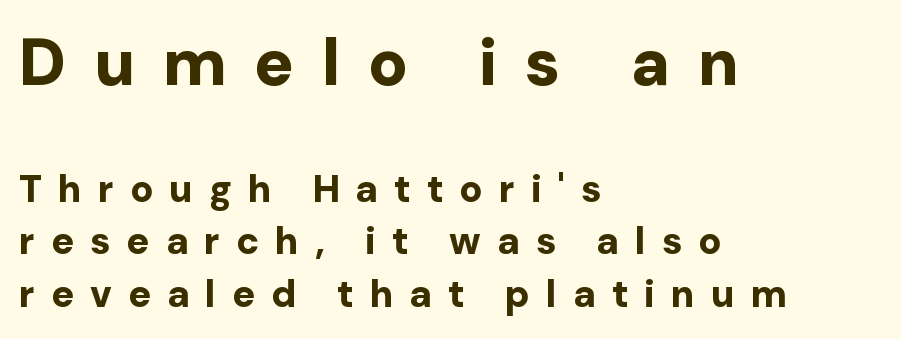
{"serif": "no", "italic": "no", "bold": "yes", "weight": "bold", "width": "normal", "stroke_contrast": "low", "x_height": "medium", "monospaced": "no", "underline": "no", "align": "left", "line_spacing": "normal", "line_spacing_ratio": 1.39, "letter_spacing": "wide", "letter_spacing_em": 0.42, "larger_block": "first", "size_ratio": 1.74, "glyph_px": 66}
